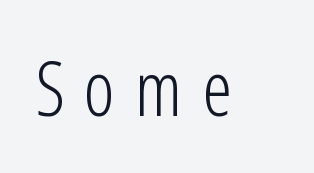
{"serif": "no", "italic": "no", "bold": "no", "weight": "light", "width": "condensed", "stroke_contrast": "low", "x_height": "medium", "monospaced": "no", "underline": "no", "letter_spacing": "wide", "letter_spacing_em": 0.26, "glyph_px": 75}
